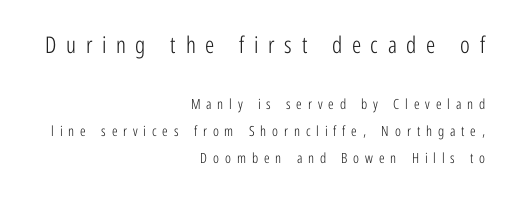
The image shows 23 px text type, upright; set right-aligned, loose line spacing (1.94x), unusually wide letter spacing (+0.42 em), not underlined; the first (top) block is 1.64x larger.
